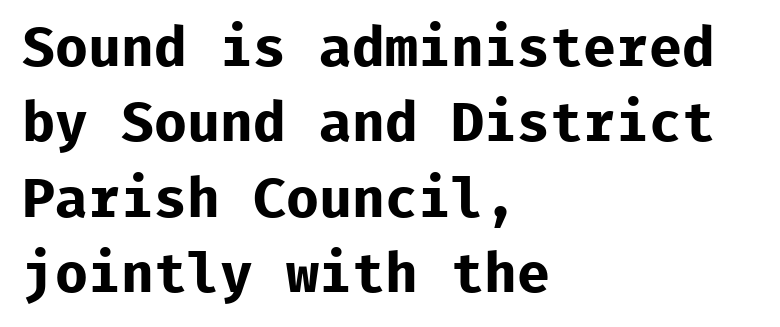
The face used here is a sans, in the tradition of grotesques and geometrics. The rows are spaced the way most documents space them. This is roman type, the default non-slanted kind. Visually the block forms a straight wall on the left and a jagged coastline on the right. The passage shown is typed in a monospace face where columns stay perfectly aligned. The characters look thick and weighty, a clear bold.
